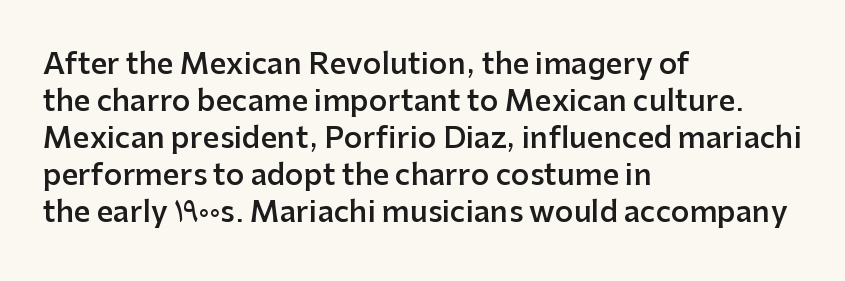
Q: Is the text bold? A: Semi-bold.
Q: Is the text italic (slanted)? A: No, it is upright.
Q: Is the typeface a serif or a sans-serif typeface? A: Sans-serif.
Q: Is the text underlined? A: No.
Q: How is the paragraph aligned? A: Left-aligned.
Q: Is the spacing between letters normal or unusually wide? A: Normal.
Q: Is the spacing between lines tight, normal or loose? A: Normal.
Q: Width (condensed, normal, or wide)? A: Normal.
Q: Stroke contrast? A: Low.
Q: x-height? A: Medium.
Q: Monospaced? A: No.
